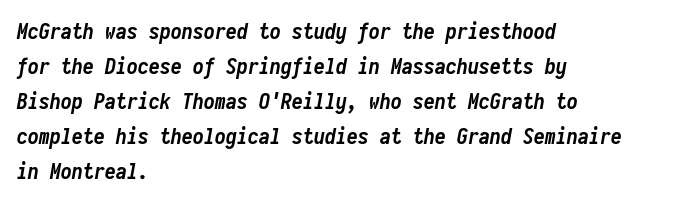
You'd pick this weight for a headline — it's a proper bold. These lines stack with their left ends in a neat column. Evenly set lines give the paragraph a standard silhouette. Spacing between characters is what you'd get straight out of the box. Honestly, there is no underline to notice here at all.
